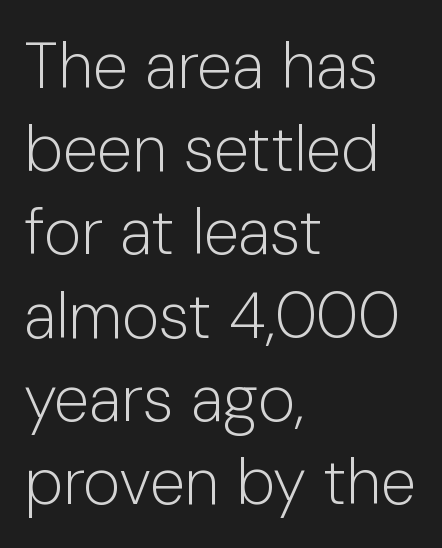
Clear beneath every line of the passage. Is the letter spacing exaggerated? No — it looks like the ordinary default. Typographically, this falls in the sans-serif category. Weight: not bold — regular or lighter. Alignment: flush left. Ascenders rise straight up at ninety degrees.
